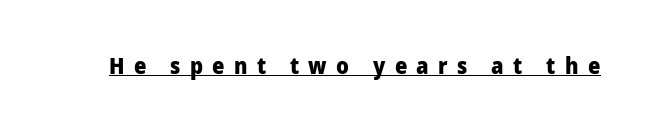
{"italic": "no", "bold": "yes", "underline": "yes", "letter_spacing": "wide", "letter_spacing_em": 0.42, "glyph_px": 22}
